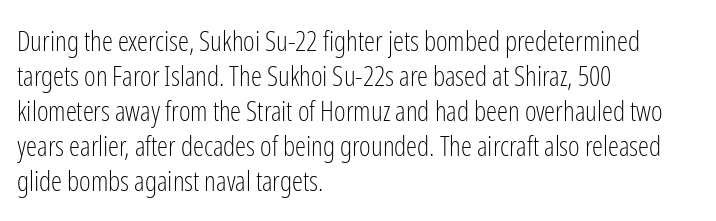
Is this a sans? Yes — the strokes have no serifs. The lines are quadded left. Any mark beneath the type? The region is blank. Weight: not bold — regular or lighter. The rendering uses a moderate line-height, typical for paragraphs.
